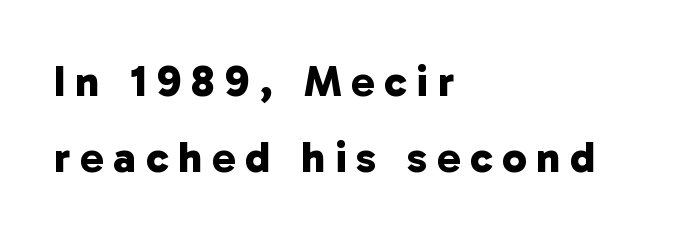
No word sits above an underline. Look at the stroke-to-counter ratio: heavy, a bold. Casual observation: everything's shoved over to the left. You can tell from the bare stems that sans-serif type was used. The rendering uses natural spacing where letterforms have individual widths.
